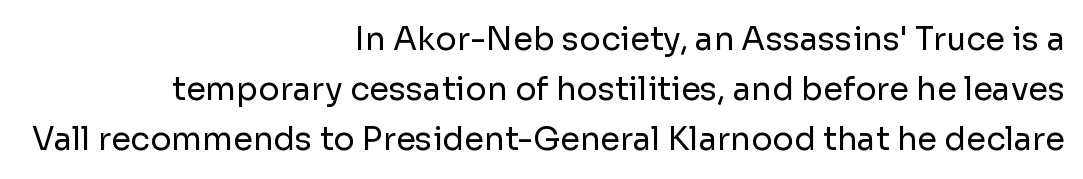
{"serif": "no", "italic": "no", "bold": "no", "weight": "regular", "width": "normal", "stroke_contrast": "low", "x_height": "medium", "monospaced": "no", "underline": "no", "align": "right", "line_spacing": "normal", "line_spacing_ratio": 1.57, "letter_spacing": "normal", "letter_spacing_em": 0.0, "glyph_px": 32}
